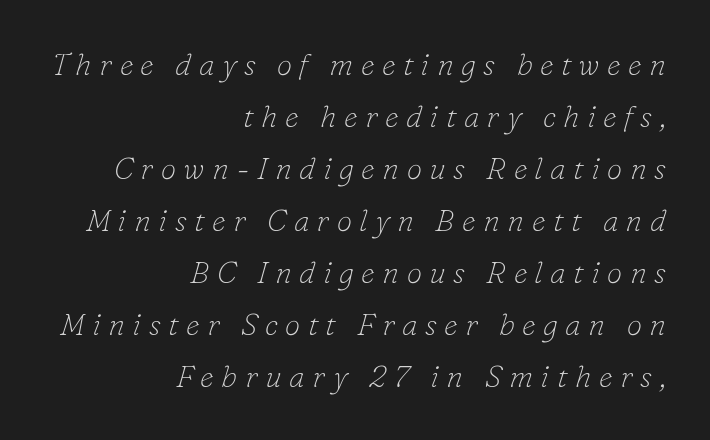
Q: Is the text bold? A: No.
Q: Is the text italic (slanted)? A: Yes, it leans right by about 16 degrees.
Q: Is the typeface a serif or a sans-serif typeface? A: Serif.
Q: Is the text underlined? A: No.
Q: How is the paragraph aligned? A: Right-aligned.
Q: Is the spacing between letters normal or unusually wide? A: Unusually wide.
Q: Is the spacing between lines tight, normal or loose? A: Normal.
Q: Width (condensed, normal, or wide)? A: Normal.
Q: Stroke contrast? A: Low.
Q: x-height? A: Small.
Q: Monospaced? A: No.
